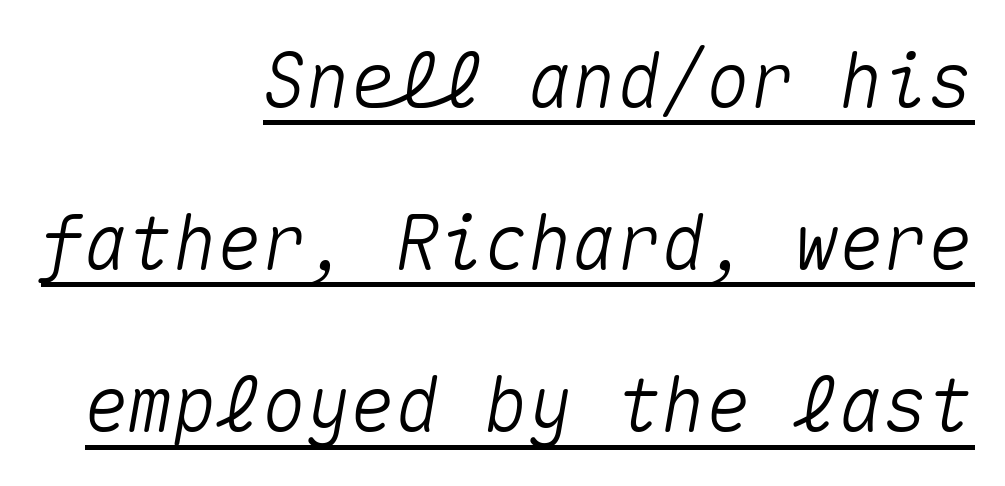
Think of a typewriter: that constant character pitch is what you see here. A typesetter would call this leading open, well beyond the default. You can see a thin bar hugging the bottom of the glyphs. The ragged edge is on the left, which tells us the setting is flush right. Inter-character spacing is left at the font's built-in metrics. The typography opts for an oblique posture over an upright one.
